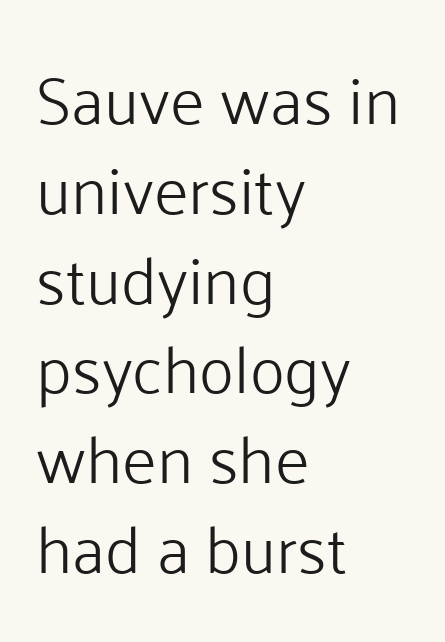
Q: Is the text bold? A: No.
Q: Is the text italic (slanted)? A: No, it is upright.
Q: Is the typeface a serif or a sans-serif typeface? A: Sans-serif.
Q: Is the text underlined? A: No.
Q: How is the paragraph aligned? A: Left-aligned.
Q: Is the spacing between letters normal or unusually wide? A: Normal.
Q: Is the spacing between lines tight, normal or loose? A: Normal.
Q: Width (condensed, normal, or wide)? A: Normal.
Q: Stroke contrast? A: Low.
Q: x-height? A: Medium.
Q: Monospaced? A: No.
